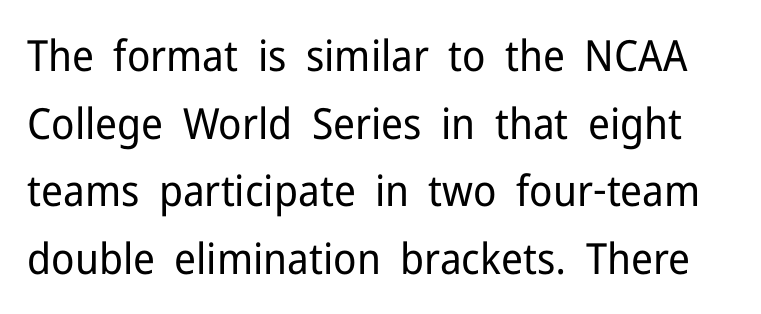
Q: Is the text bold? A: No.
Q: Is the text italic (slanted)? A: No, it is upright.
Q: Is the typeface a serif or a sans-serif typeface? A: Sans-serif.
Q: Is the text underlined? A: No.
Q: Is the spacing between letters normal or unusually wide? A: Normal.
Q: Is the spacing between lines tight, normal or loose? A: Normal.
Q: Width (condensed, normal, or wide)? A: Normal.
Q: Stroke contrast? A: Low.
Q: x-height? A: Medium.
Q: Monospaced? A: No.
